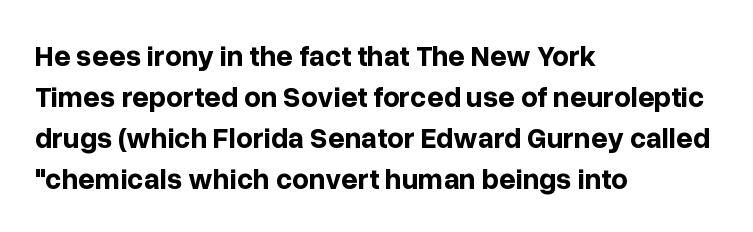
{"serif": "no", "italic": "no", "bold": "yes", "weight": "bold", "width": "normal", "stroke_contrast": "low", "x_height": "medium", "monospaced": "no", "underline": "no", "align": "left", "line_spacing": "normal", "line_spacing_ratio": 1.41, "letter_spacing": "normal", "letter_spacing_em": 0.0, "glyph_px": 29}
